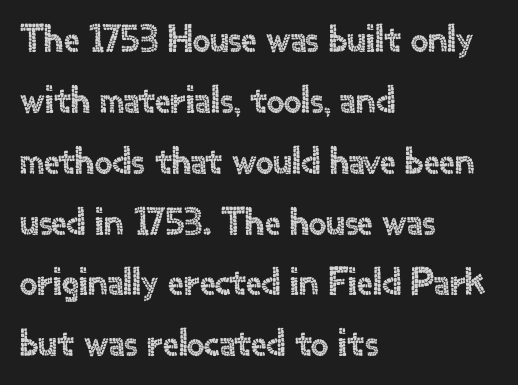
Q: Is the text italic (slanted)? A: No, it is upright.
Q: Is the typeface a serif or a sans-serif typeface? A: Sans-serif.
Q: Is the text underlined? A: No.
Q: How is the paragraph aligned? A: Left-aligned.
Q: Is the spacing between letters normal or unusually wide? A: Normal.
Q: Is the spacing between lines tight, normal or loose? A: Normal.
Q: Width (condensed, normal, or wide)? A: Normal.
Q: x-height? A: Small.
Q: Monospaced? A: No.
